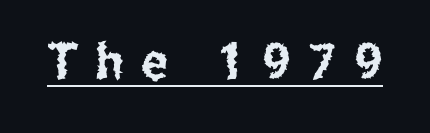
The image shows 50 px condensed sans-serif type, upright; set unusually wide letter spacing (+0.35 em), underlined; low stroke contrast and a medium x-height.
